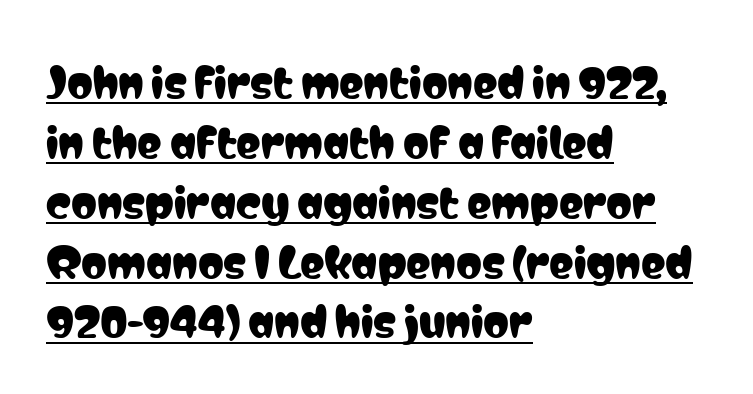
Q: Is the text italic (slanted)? A: No, it is upright.
Q: Is the typeface a serif or a sans-serif typeface? A: Sans-serif.
Q: Is the text underlined? A: Yes.
Q: How is the paragraph aligned? A: Left-aligned.
Q: Is the spacing between letters normal or unusually wide? A: Normal.
Q: Is the spacing between lines tight, normal or loose? A: Normal.
Q: Width (condensed, normal, or wide)? A: Condensed.
Q: Stroke contrast? A: Low.
Q: x-height? A: Medium.
Q: Monospaced? A: No.
